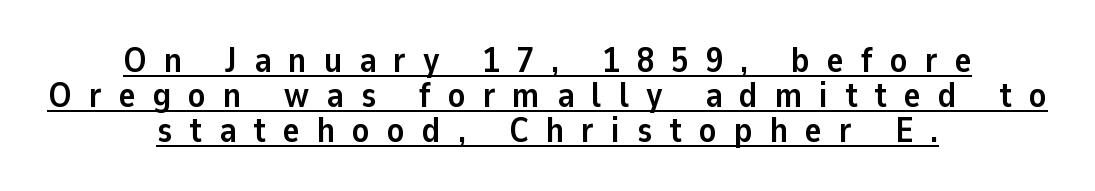
Q: Is the text bold? A: Yes.
Q: Is the text italic (slanted)? A: No, it is upright.
Q: Is the typeface a serif or a sans-serif typeface? A: Sans-serif.
Q: Is the text underlined? A: Yes.
Q: How is the paragraph aligned? A: Centered.
Q: Is the spacing between letters normal or unusually wide? A: Unusually wide.
Q: Is the spacing between lines tight, normal or loose? A: Tight.
Q: Width (condensed, normal, or wide)? A: Normal.
Q: Stroke contrast? A: Low.
Q: x-height? A: Medium.
Q: Monospaced? A: No.
